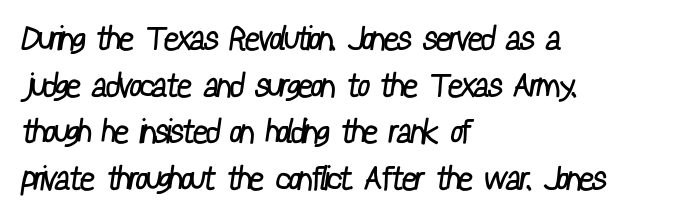
Q: Is the text bold? A: No.
Q: Is the typeface a serif or a sans-serif typeface? A: Sans-serif.
Q: Is the text underlined? A: No.
Q: How is the paragraph aligned? A: Left-aligned.
Q: Is the spacing between letters normal or unusually wide? A: Normal.
Q: Is the spacing between lines tight, normal or loose? A: Normal.
Q: Width (condensed, normal, or wide)? A: Condensed.
Q: Stroke contrast? A: Low.
Q: x-height? A: Medium.
Q: Monospaced? A: No.
